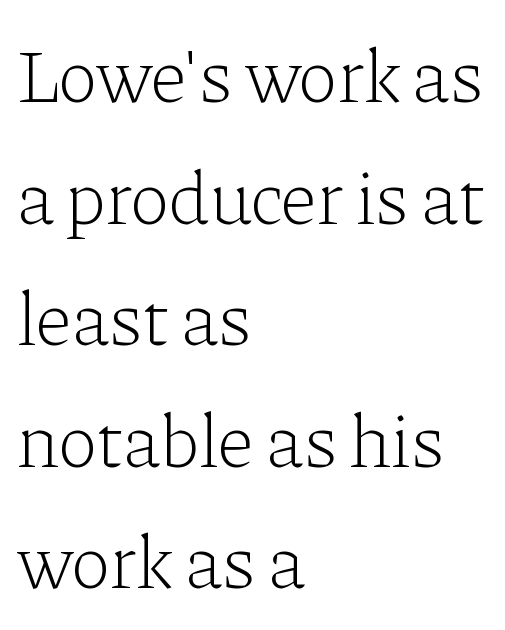
{"serif": "yes", "italic": "no", "bold": "no", "weight": "light", "width": "normal", "stroke_contrast": "low", "x_height": "medium", "monospaced": "no", "underline": "no", "align": "left", "line_spacing": "normal", "line_spacing_ratio": 1.6, "letter_spacing": "normal", "letter_spacing_em": 0.0, "glyph_px": 76}
